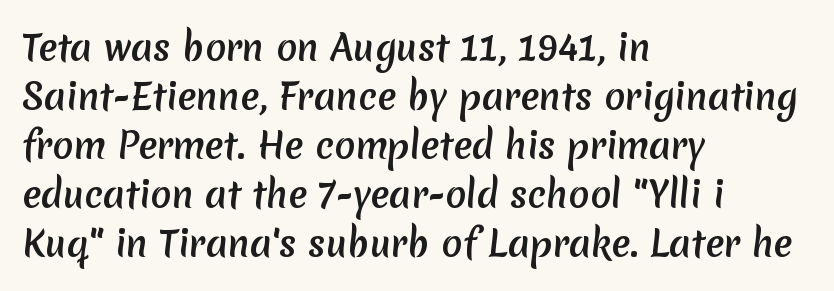
{"serif": "no", "bold": "yes", "weight": "semibold", "width": "normal", "stroke_contrast": "low", "x_height": "medium", "monospaced": "no", "underline": "no", "align": "left", "line_spacing": "normal", "line_spacing_ratio": 1.4, "letter_spacing": "normal", "letter_spacing_em": 0.0, "glyph_px": 35}
